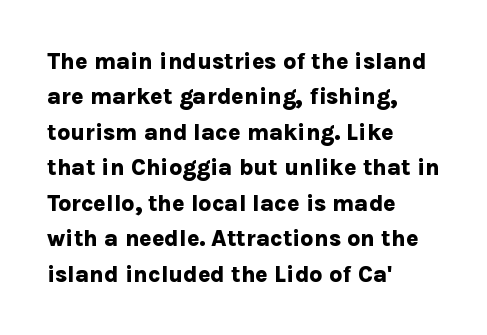
The strip under each line holds only bare page. The designer left line spacing at the default. Typeset ragged right — the left edge is the straight one. Heavy-handed strokes throughout: this text is bold.
